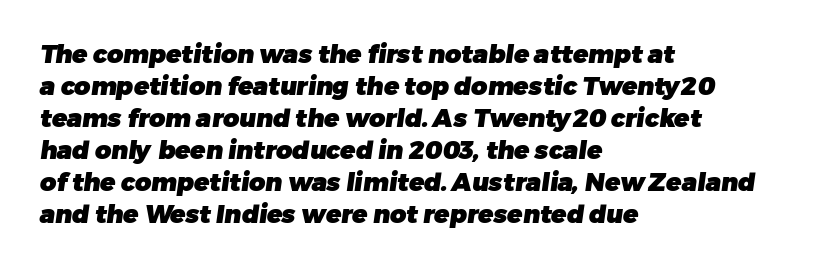
{"bold": "yes", "underline": "no", "align": "left", "line_spacing": "normal", "line_spacing_ratio": 1.28, "letter_spacing": "normal", "letter_spacing_em": 0.0, "glyph_px": 25}
